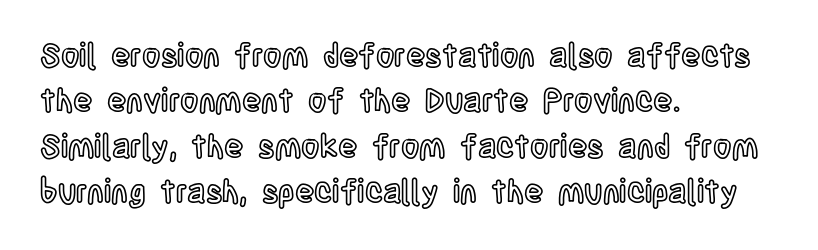
{"italic": "no", "width": "condensed", "x_height": "large", "monospaced": "no", "underline": "no", "align": "left", "line_spacing": "normal", "line_spacing_ratio": 1.42, "letter_spacing": "normal", "letter_spacing_em": 0.0, "glyph_px": 32}
